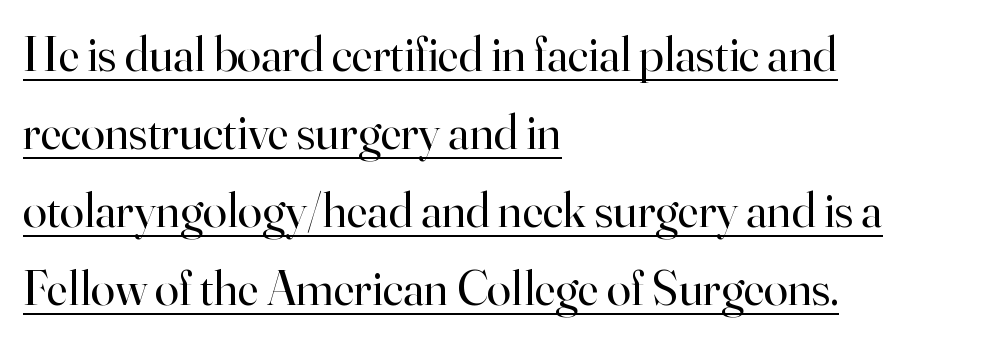
Each line starts at the same left margin while the right side varies. Students, note that the glyphs here touch the page at normal intervals. A typesetter would call this leading conventional body-copy spacing. A serif font was chosen for this passage. Varying glyph widths throughout — classic text-font behaviour. Vertical stems look standard width or narrower in stroke.
